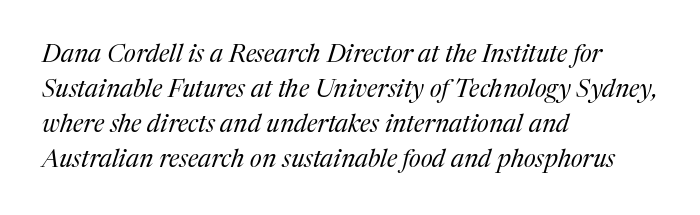
The image shows 25 px text type, italic (leaning right); set left-aligned, normal line spacing (1.4x), normal letter spacing, not underlined.
